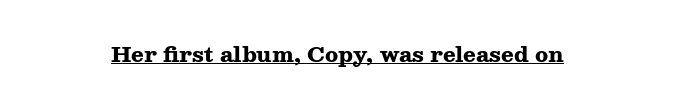
{"italic": "no", "bold": "yes", "underline": "yes", "align": "center", "letter_spacing": "normal", "letter_spacing_em": 0.0, "glyph_px": 21}
